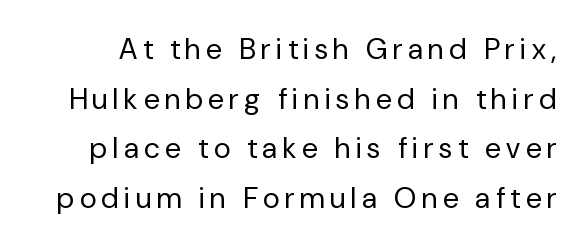
Q: Is the text bold? A: No.
Q: Is the text italic (slanted)? A: No, it is upright.
Q: Is the typeface a serif or a sans-serif typeface? A: Sans-serif.
Q: Is the text underlined? A: No.
Q: Width (condensed, normal, or wide)? A: Normal.
Q: Stroke contrast? A: Low.
Q: x-height? A: Medium.
Q: Monospaced? A: No.
